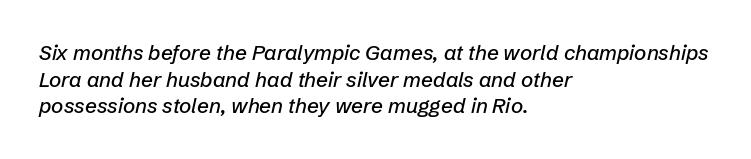
The passage shown leans; its letterforms are oblique. Spacing between characters is what you'd get straight out of the box. The typesetter chose a ragged-right arrangement here. Only glyphs here, with clear space below each row. The block of text has a typical density, with ordinary space between rows.
